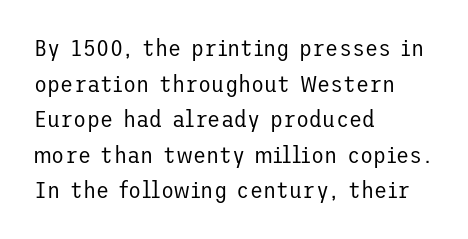
No italicization has been applied; the sample stays upright. Each line starts at the same left margin while the right side varies. Weight: regular or lighter. Compared with typical paragraphs, the rows here are spaced about the same. No extra tracking has been applied to these lines. Any mark beneath the type? The region is blank.
